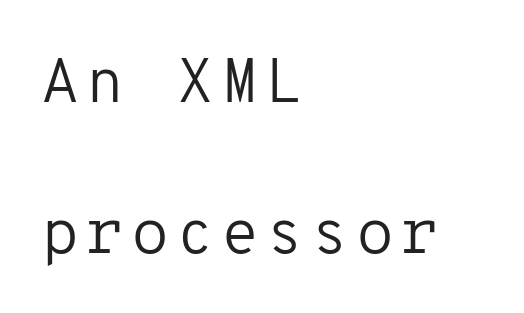
The space between consecutive lines is lavish. Quick note: underline off. Stems and bowls with no extra thickness — not bold. The paragraph has a hard left edge and a soft right edge.
